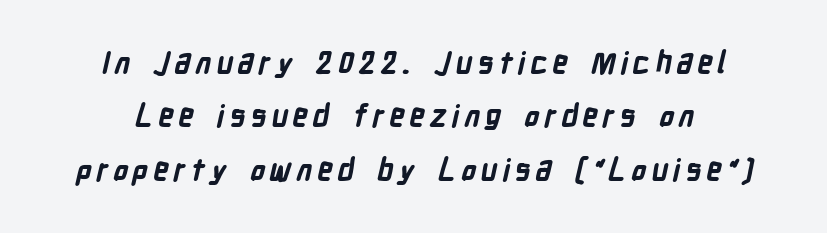
Spacing verdict: proportional, widths tailored to each character. Note: no serifs on the glyphs. The specimen omits any rule beneath the text block's lines. The glyphs have the mass of a bold cut.
